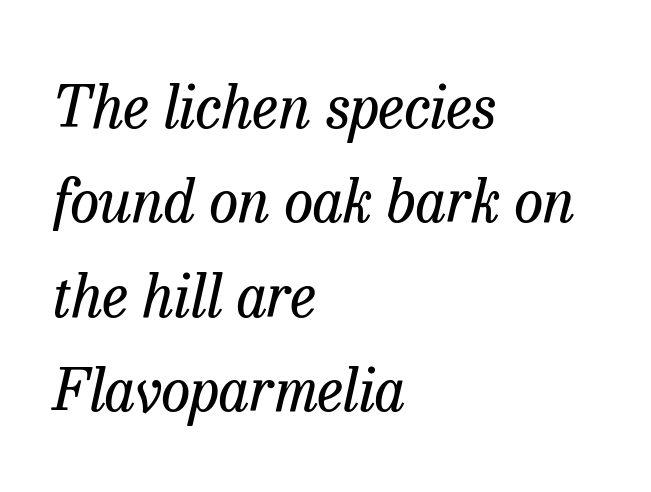
{"serif": "yes", "italic": "yes", "lean": "right", "slant_degrees": 13, "bold": "no", "weight": "regular", "width": "normal", "stroke_contrast": "low", "x_height": "medium", "monospaced": "no", "underline": "no", "align": "left", "line_spacing": "normal", "line_spacing_ratio": 1.6, "letter_spacing": "normal", "letter_spacing_em": 0.0, "glyph_px": 59}
